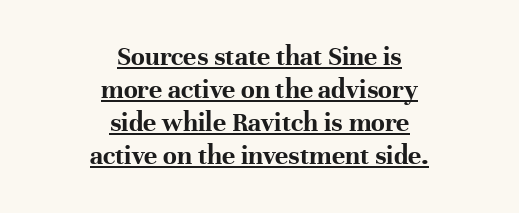
{"serif": "yes", "italic": "no", "bold": "yes", "weight": "bold", "width": "normal", "stroke_contrast": "high", "x_height": "medium", "monospaced": "no", "underline": "yes", "align": "center", "line_spacing_ratio": 1.18, "letter_spacing": "normal", "letter_spacing_em": 0.0, "glyph_px": 28}
